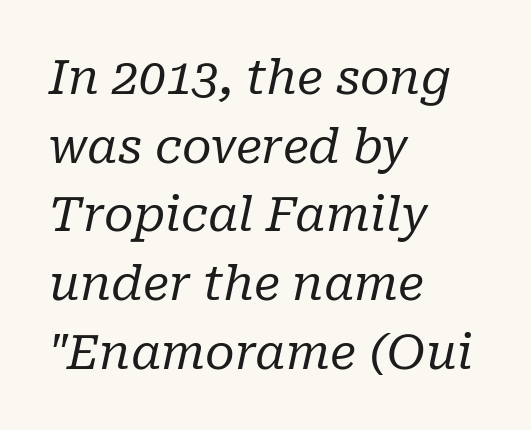
Little horizontal feet cap the strokes, marking this as serif type. Letter spacing: default. This block has exactly the height ordinary leading produces. Looking at the ascenders, they clearly lean.
